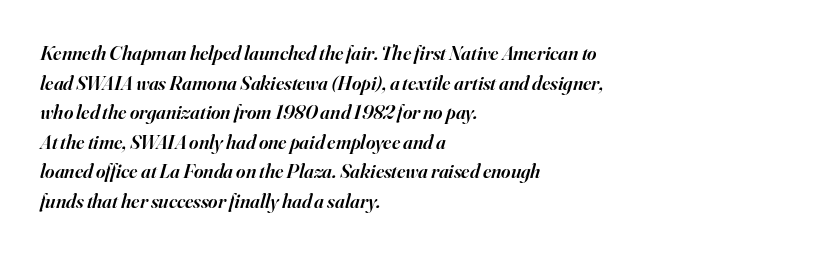
Leftover space on each line is placed entirely after the last word. Compared with ordinary roman type, these characters are visibly tilted. Does the weight exceed regular? Yes, but only to semibold. Summary of vertical rhythm: regular, with standard interline spacing. A clean baseline with only descenders dipping below it. The horizontal fit of the characters is conventional and even.
